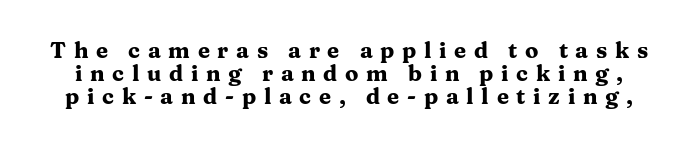
Q: Is the text bold? A: Yes.
Q: Is the text italic (slanted)? A: No, it is upright.
Q: Is the text underlined? A: No.
Q: Is the spacing between letters normal or unusually wide? A: Unusually wide.
Q: Is the spacing between lines tight, normal or loose? A: Tight.
